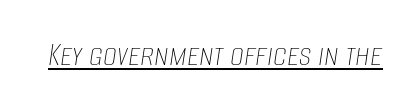
{"italic": "yes", "lean": "right", "slant_degrees": 8, "bold": "no", "weight": "thin", "width": "condensed", "stroke_contrast": "low", "x_height": "large", "monospaced": "no", "underline": "yes", "letter_spacing": "normal", "letter_spacing_em": 0.0, "glyph_px": 35}
